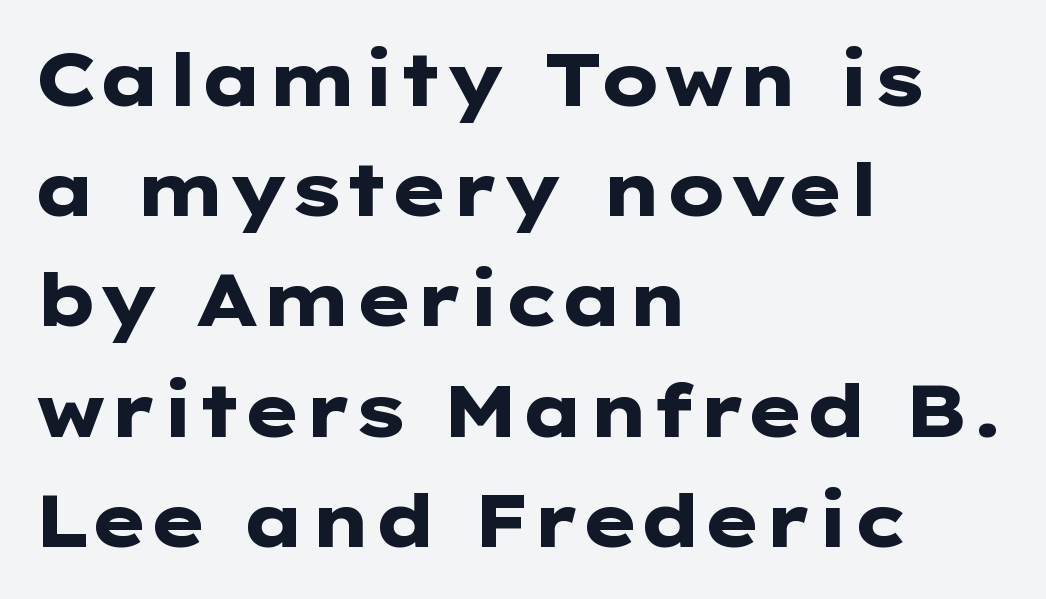
The vertical gap from one line to the next is medium. Notice how the passage keeps a crisp vertical edge on the left only. Here the designer chose a conventional face with non-uniform glyph widths. This sample uses an upright cut, with every glyph sitting square on the baseline. A bare baseline throughout the passage. This rendering employs a face without finishing strokes, i.e., a sans-serif.
